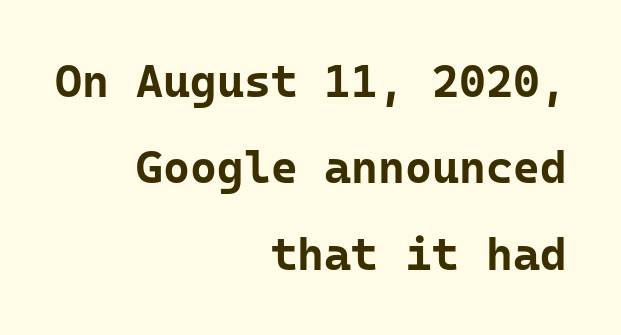
Unlike a traditional serif, this face leaves its strokes unadorned. Students, note that the glyphs here touch the page at normal intervals. These lines carry a lot of weight — the face is fully bold. In CSS terms this would be text-align: right. The face used here is monospaced, like something from a code editor. The baseline area is clear.
